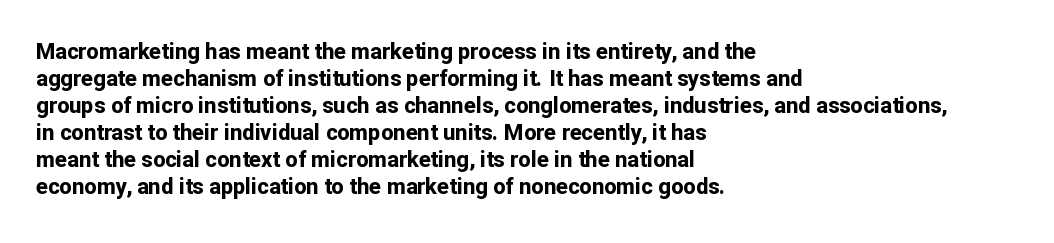
Q: Is the text bold? A: Yes.
Q: Is the text italic (slanted)? A: No, it is upright.
Q: Is the text underlined? A: No.
Q: How is the paragraph aligned? A: Left-aligned.
Q: Is the spacing between letters normal or unusually wide? A: Normal.
